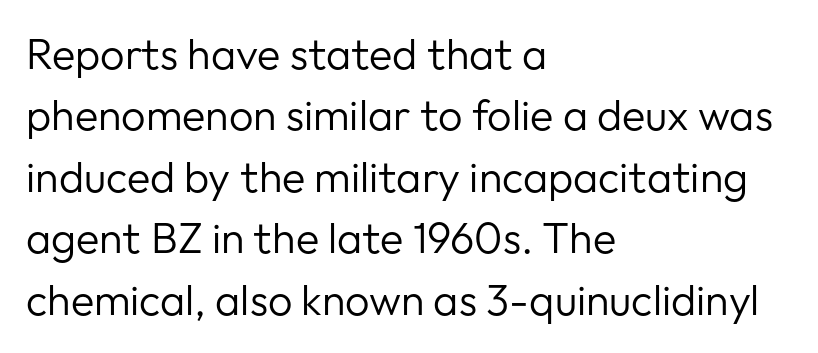
The letters advance in unequal steps, a hallmark of proportional type. When letters stand straight like this, we call the style roman or upright. The line-height multiplier appears to be the usual default. You could call the tracking neutral — neither tight nor loose. Unlike a traditional serif, this face leaves its strokes unadorned.
